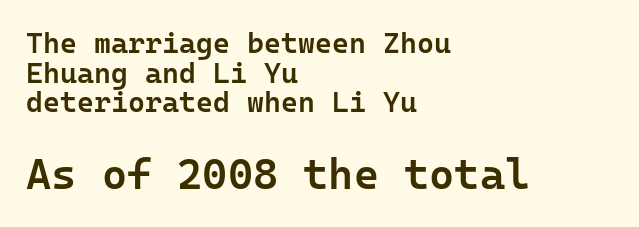
Q: Is the text bold? A: Semi-bold.
Q: Is the text italic (slanted)? A: No, it is upright.
Q: Is the typeface a serif or a sans-serif typeface? A: Sans-serif.
Q: Is the text underlined? A: No.
Q: How is the paragraph aligned? A: Left-aligned.
Q: Is the spacing between letters normal or unusually wide? A: Normal.
Q: Is the spacing between lines tight, normal or loose? A: Tight.
Q: Which block of text is set in a larger size, the first (top) or the second (bottom)? A: The second (bottom) one.
Q: Width (condensed, normal, or wide)? A: Normal.
Q: Stroke contrast? A: Low.
Q: x-height? A: Medium.
